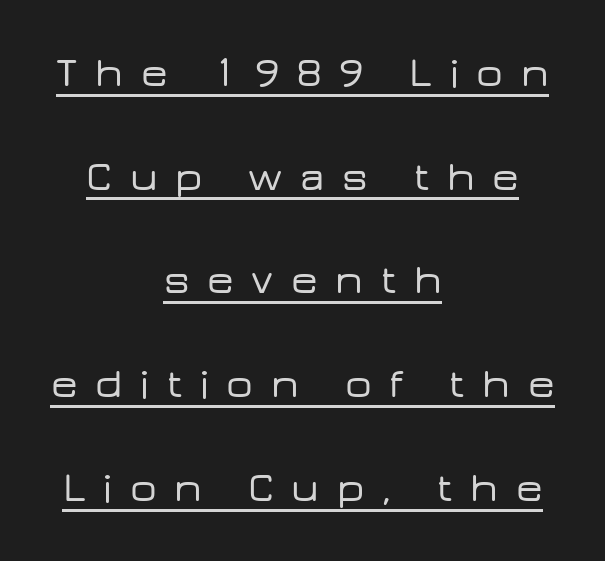
{"serif": "no", "italic": "no", "width": "wide", "stroke_contrast": "low", "x_height": "medium", "monospaced": "no", "underline": "yes", "align": "center", "line_spacing": "loose", "line_spacing_ratio": 2.47, "letter_spacing": "wide", "letter_spacing_em": 0.42, "glyph_px": 42}
